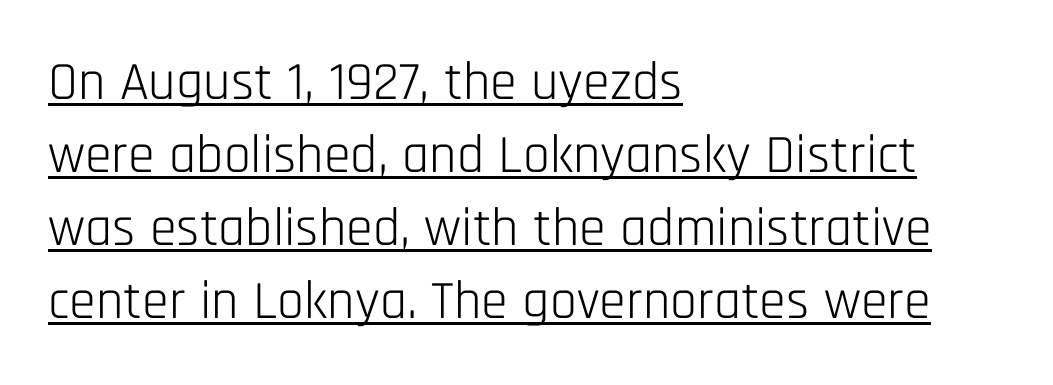
Q: Is the text bold? A: No.
Q: Is the text italic (slanted)? A: No, it is upright.
Q: Is the typeface a serif or a sans-serif typeface? A: Sans-serif.
Q: Is the text underlined? A: Yes.
Q: How is the paragraph aligned? A: Left-aligned.
Q: Is the spacing between letters normal or unusually wide? A: Normal.
Q: Is the spacing between lines tight, normal or loose? A: Normal.
Q: Width (condensed, normal, or wide)? A: Condensed.
Q: Stroke contrast? A: Low.
Q: x-height? A: Large.
Q: Monospaced? A: No.
